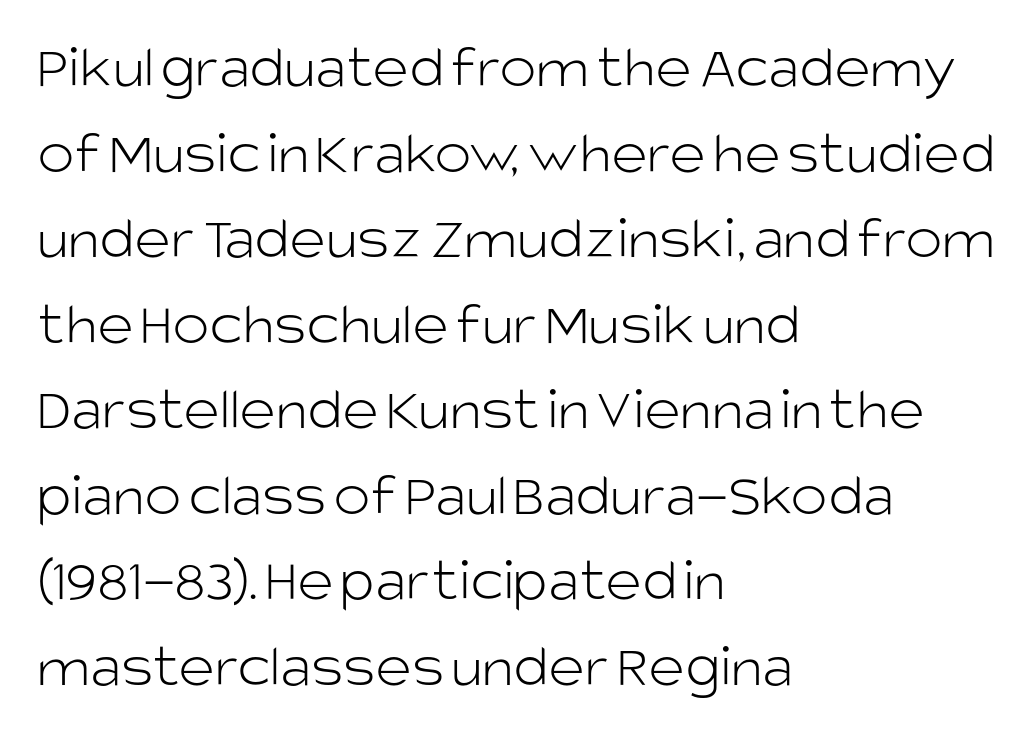
You could not count columns in this text — the font is proportionally spaced. Does extra space separate the letters? No, they use regular spacing. Only glyphs here, with clear space below each row. Ordinary non-slanted type is in use. This rendering uses left alignment, leaving the right contour irregular.
